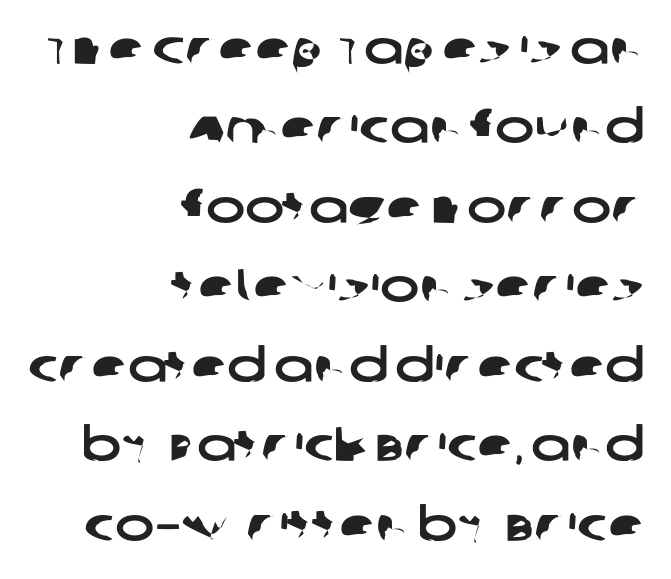
Q: Is the typeface a serif or a sans-serif typeface? A: Sans-serif.
Q: Is the text underlined? A: No.
Q: How is the paragraph aligned? A: Right-aligned.
Q: Is the spacing between letters normal or unusually wide? A: Normal.
Q: Is the spacing between lines tight, normal or loose? A: Normal.
Q: Width (condensed, normal, or wide)? A: Wide.
Q: Stroke contrast? A: Low.
Q: x-height? A: Large.
Q: Monospaced? A: No.
